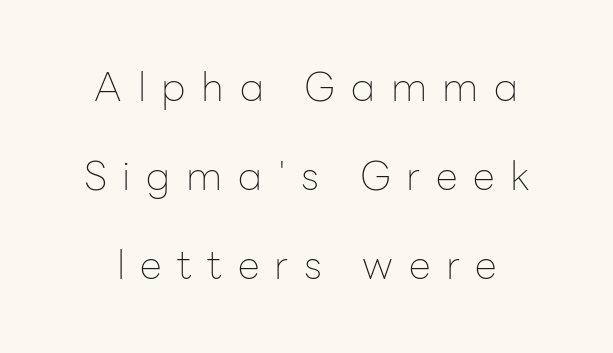
{"serif": "no", "italic": "no", "bold": "no", "weight": "thin", "width": "normal", "stroke_contrast": "low", "x_height": "medium", "monospaced": "no", "underline": "no", "align": "center", "line_spacing": "loose", "line_spacing_ratio": 2.23, "letter_spacing": "wide", "letter_spacing_em": 0.39, "glyph_px": 40}
